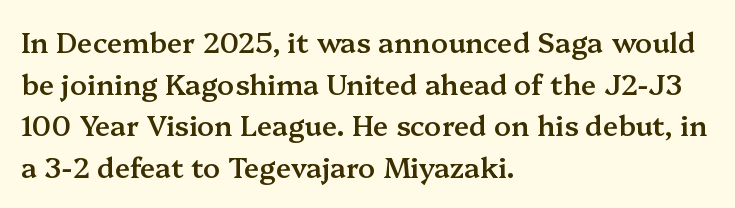
The image shows 28 px semibold serif type, upright; set left-aligned, normal line spacing (1.49x), normal letter spacing, not underlined; medium stroke contrast and a medium x-height.
